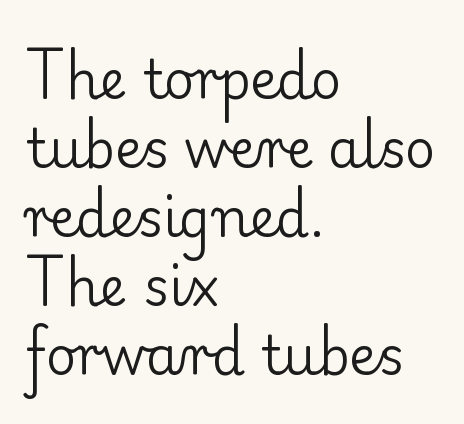
{"serif": "yes", "italic": "no", "bold": "no", "weight": "regular", "width": "normal", "stroke_contrast": "low", "x_height": "small", "monospaced": "no", "underline": "no", "align": "left", "line_spacing": "normal", "line_spacing_ratio": 1.3, "letter_spacing": "normal", "letter_spacing_em": 0.0, "glyph_px": 53}
